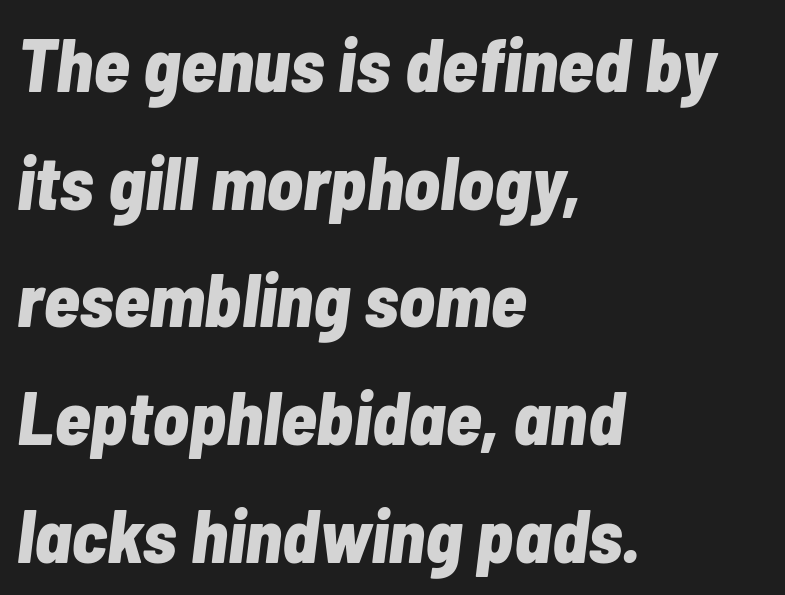
Q: Is the text bold? A: Yes.
Q: Is the text italic (slanted)? A: Yes, it leans right by about 7 degrees.
Q: Is the text underlined? A: No.
Q: How is the paragraph aligned? A: Left-aligned.
Q: Is the spacing between letters normal or unusually wide? A: Normal.
Q: Is the spacing between lines tight, normal or loose? A: Normal.
Q: Width (condensed, normal, or wide)? A: Condensed.
Q: Stroke contrast? A: Low.
Q: x-height? A: Medium.
Q: Monospaced? A: No.
